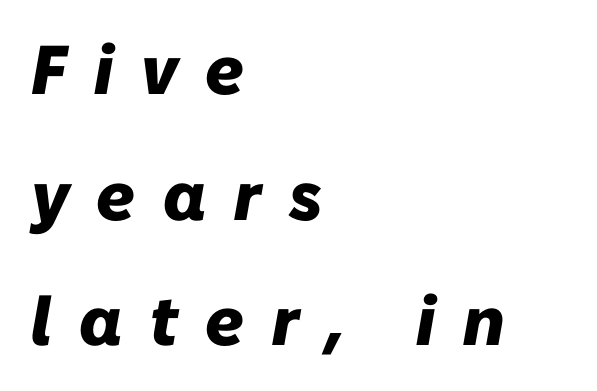
{"italic": "yes", "lean": "right", "slant_degrees": 10, "bold": "yes", "weight": "heavy", "width": "normal", "stroke_contrast": "low", "x_height": "medium", "monospaced": "no", "underline": "no", "align": "left", "line_spacing_ratio": 1.82, "letter_spacing": "wide", "letter_spacing_em": 0.4, "glyph_px": 69}
